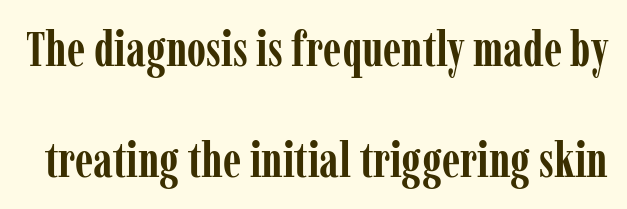
{"serif": "yes", "italic": "no", "bold": "yes", "weight": "semibold", "width": "condensed", "stroke_contrast": "low", "x_height": "medium", "monospaced": "no", "underline": "no", "line_spacing": "loose", "line_spacing_ratio": 2.26, "letter_spacing": "normal", "letter_spacing_em": 0.0, "glyph_px": 49}
